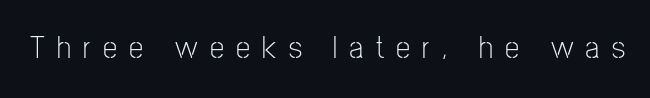
Q: Is the text bold? A: No.
Q: Is the text italic (slanted)? A: No, it is upright.
Q: Is the typeface a serif or a sans-serif typeface? A: Sans-serif.
Q: Is the text underlined? A: No.
Q: Is the spacing between letters normal or unusually wide? A: Unusually wide.
Q: Width (condensed, normal, or wide)? A: Condensed.
Q: Stroke contrast? A: Low.
Q: x-height? A: Medium.
Q: Monospaced? A: No.
